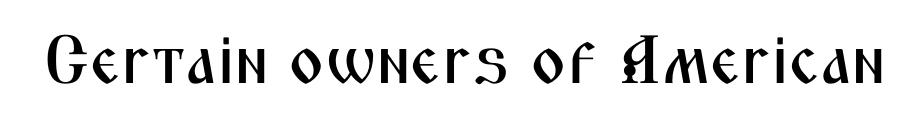
The image shows 68 px condensed sans-serif type, upright; set normal letter spacing, not underlined; medium stroke contrast and a medium x-height.
